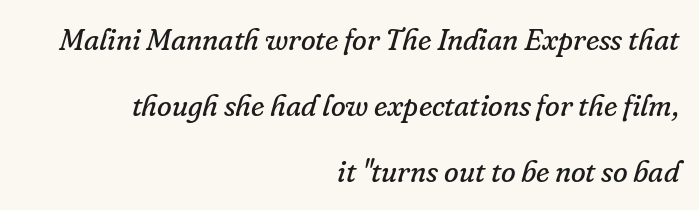
This rendering uses right alignment, leaving the left contour irregular. These glyphs show unthickened strokes, regular width or finer. Letters rest on an invisible, unmarked baseline. Vertical spacing — loose. Spacing verdict: proportional, widths tailored to each character. You could call the tracking neutral — neither tight nor loose.
